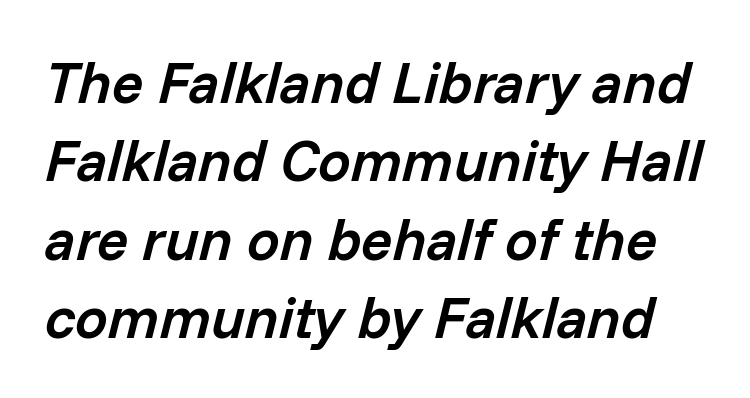
{"italic": "yes", "lean": "right", "slant_degrees": 14, "bold": "semi", "weight": "semibold", "width": "normal", "stroke_contrast": "low", "x_height": "medium", "monospaced": "no", "underline": "no", "line_spacing": "normal", "line_spacing_ratio": 1.35, "letter_spacing": "normal", "letter_spacing_em": 0.0, "glyph_px": 58}
